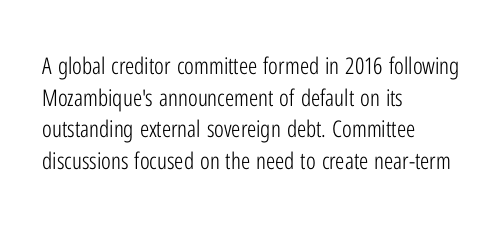
The image shows 23 px text type, upright; set left-aligned, normal line spacing (1.38x), normal letter spacing, not underlined.
